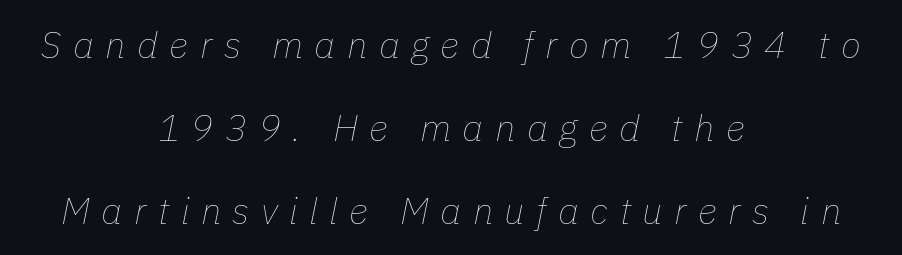
Q: Is the text bold? A: No.
Q: Is the text italic (slanted)? A: Yes, it leans right by about 11 degrees.
Q: Is the text underlined? A: No.
Q: How is the paragraph aligned? A: Centered.
Q: Is the spacing between letters normal or unusually wide? A: Unusually wide.
Q: Is the spacing between lines tight, normal or loose? A: Loose.
Q: Width (condensed, normal, or wide)? A: Normal.
Q: Stroke contrast? A: Low.
Q: x-height? A: Medium.
Q: Monospaced? A: No.
